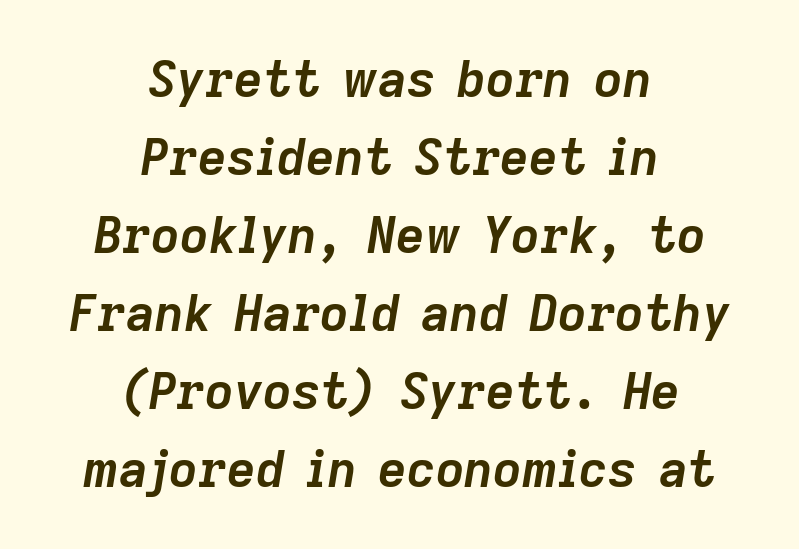
Q: Is the text bold? A: Yes.
Q: Is the text italic (slanted)? A: Yes, it leans right by about 9 degrees.
Q: Is the text underlined? A: No.
Q: How is the paragraph aligned? A: Centered.
Q: Is the spacing between letters normal or unusually wide? A: Normal.
Q: Is the spacing between lines tight, normal or loose? A: Normal.
Q: Width (condensed, normal, or wide)? A: Normal.
Q: Stroke contrast? A: Low.
Q: x-height? A: Medium.
Q: Monospaced? A: No.
